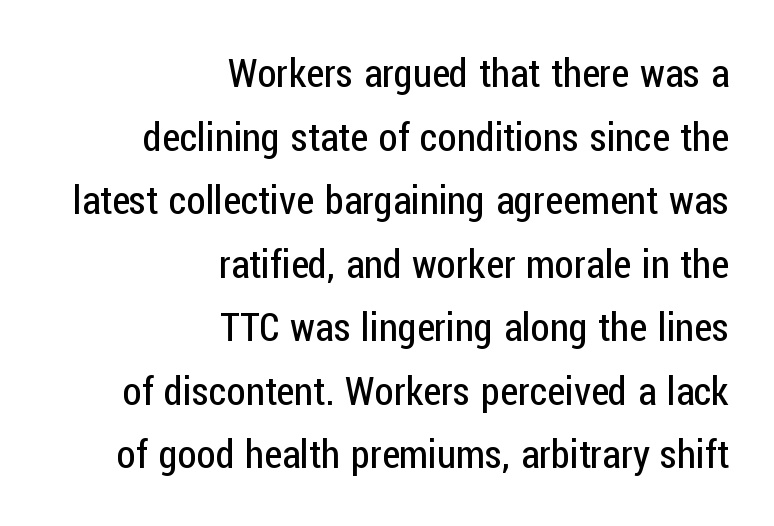
{"serif": "no", "italic": "no", "bold": "no", "weight": "regular", "width": "condensed", "stroke_contrast": "low", "x_height": "medium", "monospaced": "no", "underline": "no", "align": "right", "line_spacing": "normal", "line_spacing_ratio": 1.63, "letter_spacing": "normal", "letter_spacing_em": 0.0, "glyph_px": 39}
